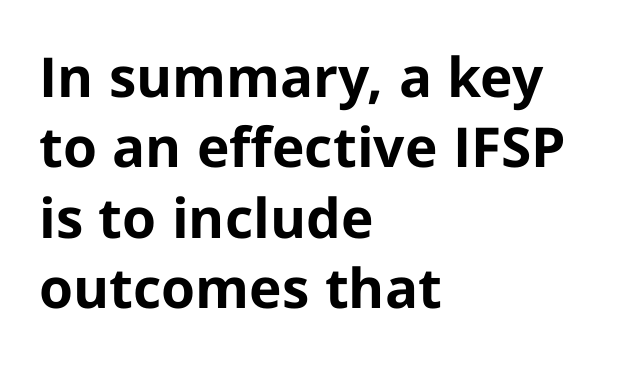
What kind of face is this? One without serifs — a sans. A bare baseline throughout the passage. The rendering keeps characters at their native spacing. Do the letters lean? They stand straight.
